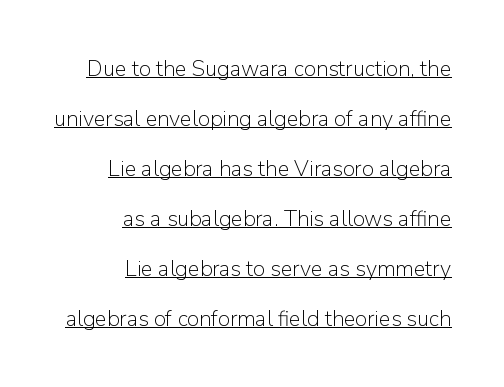
The image shows 22 px text type, upright; set right-aligned, loose line spacing (2.27x), normal letter spacing, underlined.
